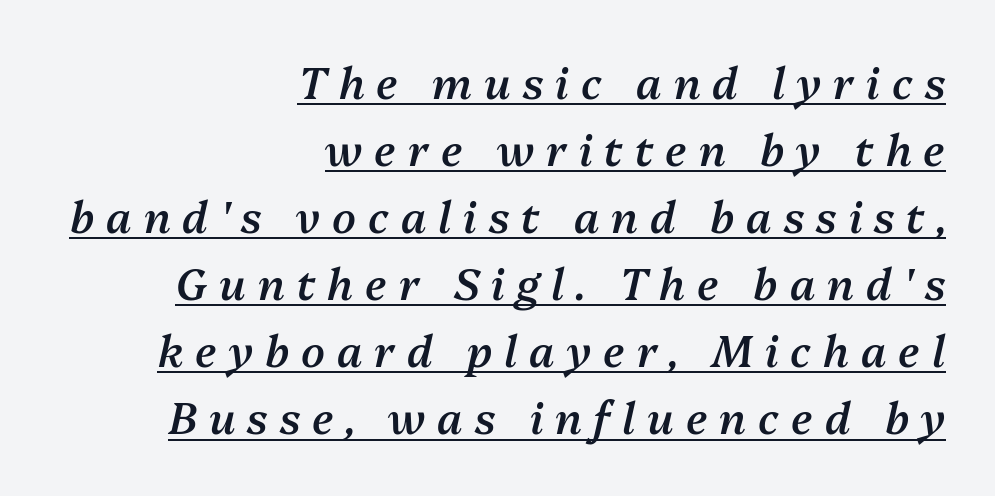
Q: Is the text bold? A: Semi-bold.
Q: Is the text italic (slanted)? A: Yes, it leans right by about 13 degrees.
Q: Is the text underlined? A: Yes.
Q: How is the paragraph aligned? A: Right-aligned.
Q: Is the spacing between letters normal or unusually wide? A: Unusually wide.
Q: Is the spacing between lines tight, normal or loose? A: Normal.
Q: Width (condensed, normal, or wide)? A: Normal.
Q: Stroke contrast? A: Medium.
Q: x-height? A: Medium.
Q: Monospaced? A: No.
